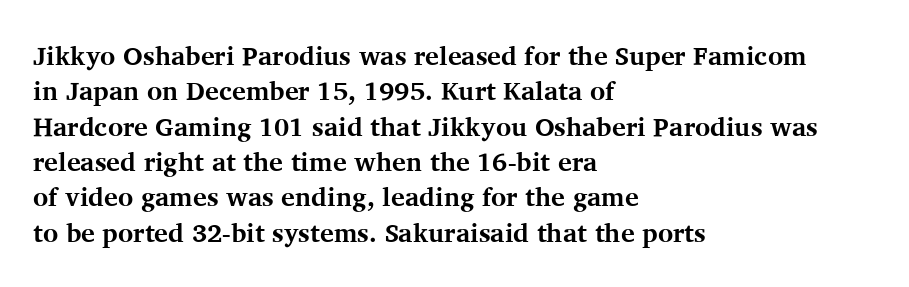
The image shows 26 px bold type, upright; set left-aligned, normal line spacing (1.36x), normal letter spacing, not underlined.
